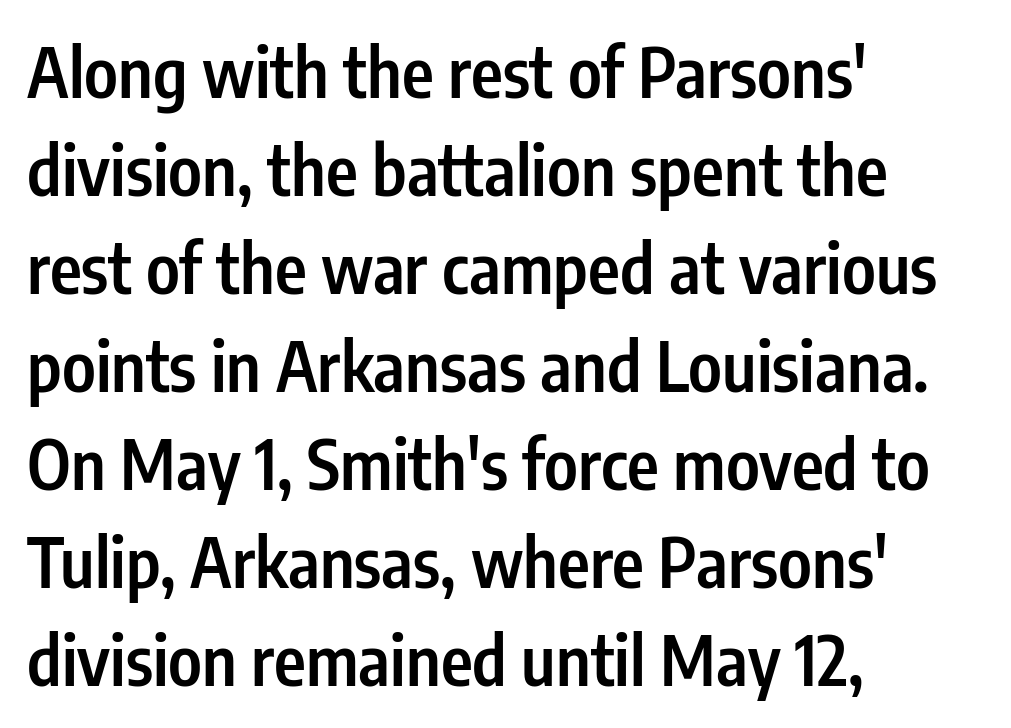
{"serif": "no", "italic": "no", "bold": "semi", "weight": "semibold", "width": "condensed", "stroke_contrast": "low", "x_height": "medium", "monospaced": "no", "underline": "no", "align": "left", "line_spacing": "normal", "line_spacing_ratio": 1.44, "letter_spacing": "normal", "letter_spacing_em": 0.0, "glyph_px": 68}
